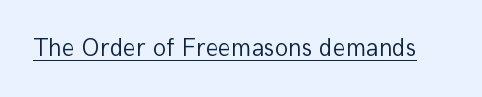
The letterforms sit at book weight or below. Posture: upright roman. Here the glyphs are tracked normally, forming tight word shapes. The words here are underlined.
